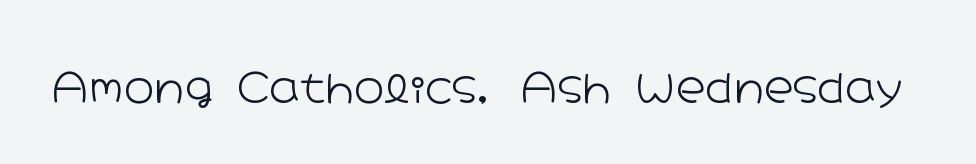
Each letter's strokes conclude bluntly, with no projecting serifs. Is this a fixed-width face? No — the glyphs have proportional, varying widths. Every stem runs plumb, perpendicular to the baseline. On a weight scale, this lands at 450 or below. Check the space under the baseline: it is left empty.
